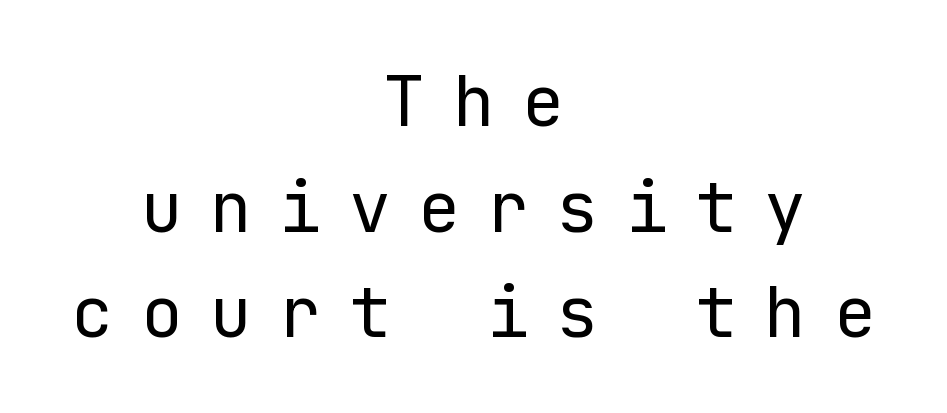
Q: Is the text bold? A: No.
Q: Is the text italic (slanted)? A: No, it is upright.
Q: Is the typeface a serif or a sans-serif typeface? A: Sans-serif.
Q: Is the text underlined? A: No.
Q: How is the paragraph aligned? A: Centered.
Q: Is the spacing between letters normal or unusually wide? A: Unusually wide.
Q: Is the spacing between lines tight, normal or loose? A: Normal.
Q: Width (condensed, normal, or wide)? A: Normal.
Q: Stroke contrast? A: Low.
Q: x-height? A: Medium.
